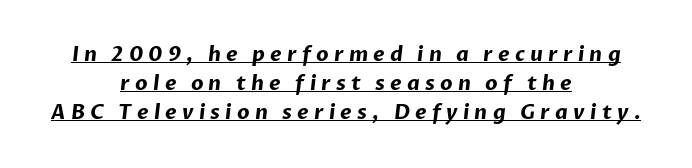
The image shows 20 px bold type; set centered, normal line spacing (1.45x), unusually wide letter spacing (+0.26 em), underlined.
